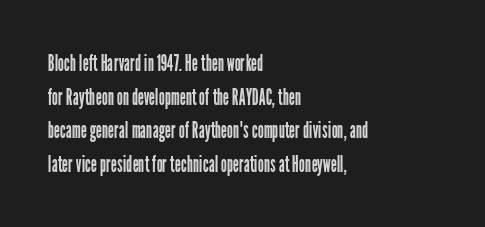
The image shows 24 px text type, upright; set left-aligned, normal line spacing (1.4x), normal letter spacing, not underlined.
